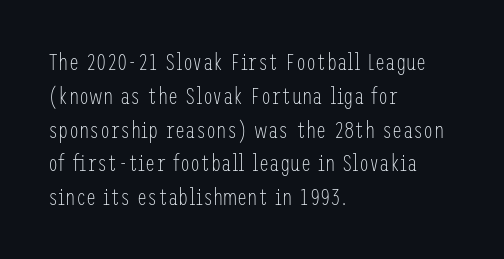
{"italic": "no", "bold": "no", "underline": "no", "align": "left", "line_spacing": "normal", "line_spacing_ratio": 1.47, "letter_spacing": "normal", "letter_spacing_em": 0.0, "glyph_px": 23}
